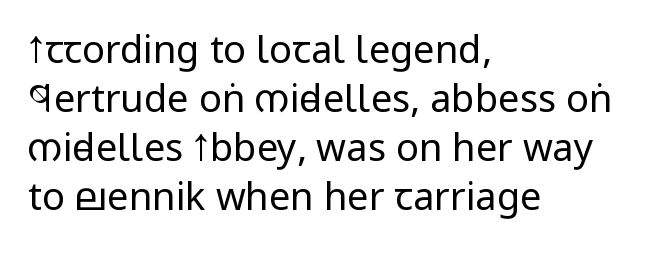
The type sits square on the baseline with zero lean. The specimen omits any rule beneath the text block's lines. Look at the tracking — it's just the regular setting, nothing added. The letterforms sit at book weight or below. Spacing verdict: proportional, widths tailored to each character.
